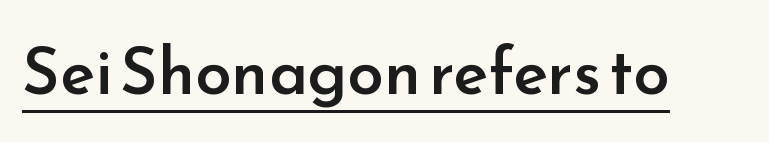
The image shows 65 px semibold sans-serif type, upright; set normal letter spacing, underlined; low stroke contrast and a small x-height.
